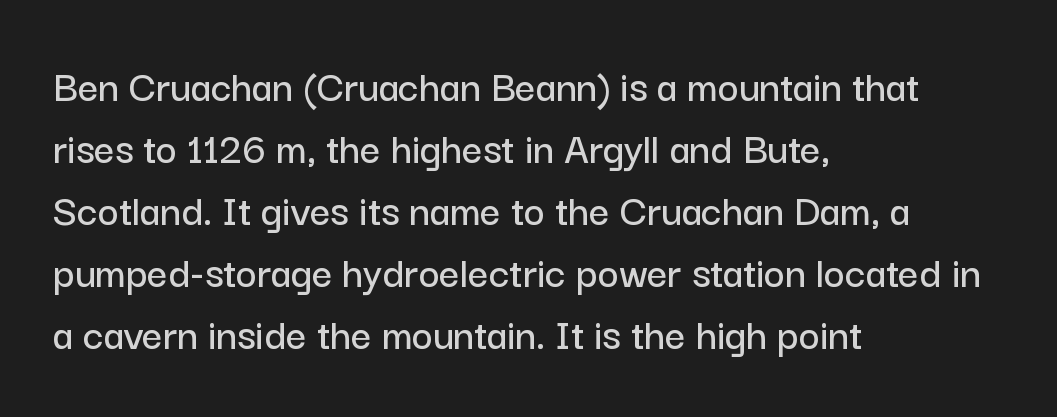
Q: Is the text italic (slanted)? A: No, it is upright.
Q: Is the typeface a serif or a sans-serif typeface? A: Sans-serif.
Q: Is the text underlined? A: No.
Q: How is the paragraph aligned? A: Left-aligned.
Q: Is the spacing between letters normal or unusually wide? A: Normal.
Q: Is the spacing between lines tight, normal or loose? A: Normal.
Q: Width (condensed, normal, or wide)? A: Normal.
Q: Stroke contrast? A: Low.
Q: x-height? A: Medium.
Q: Monospaced? A: No.
